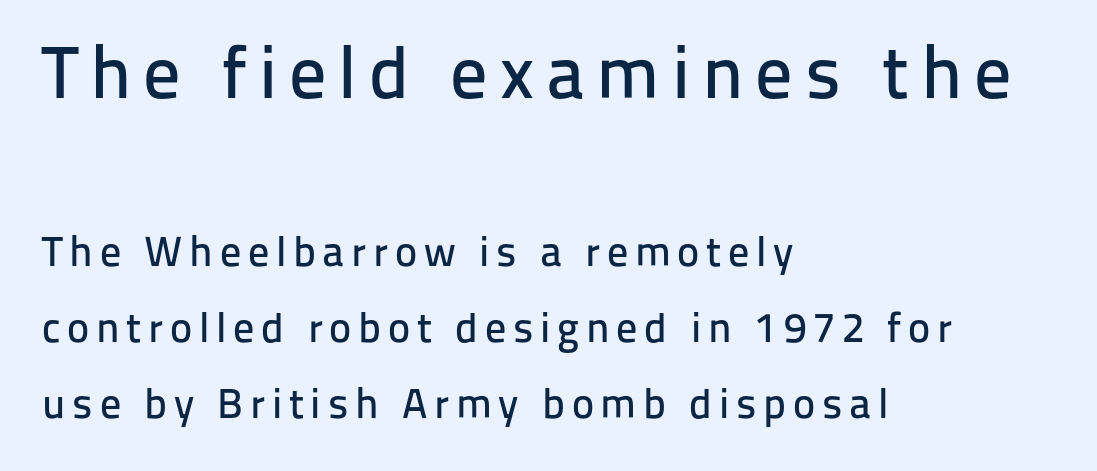
{"serif": "no", "italic": "no", "width": "normal", "stroke_contrast": "low", "x_height": "medium", "monospaced": "no", "underline": "no", "align": "left", "line_spacing_ratio": 1.8, "larger_block": "first", "size_ratio": 1.76, "glyph_px": 74}
